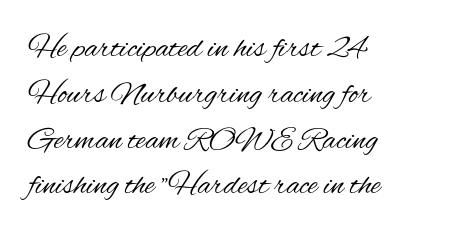
Q: Is the text bold? A: No.
Q: Is the text italic (slanted)? A: Yes.
Q: Is the typeface a serif or a sans-serif typeface? A: Sans-serif.
Q: Is the text underlined? A: No.
Q: How is the paragraph aligned? A: Left-aligned.
Q: Is the spacing between letters normal or unusually wide? A: Normal.
Q: Is the spacing between lines tight, normal or loose? A: Normal.
Q: Width (condensed, normal, or wide)? A: Condensed.
Q: Stroke contrast? A: Medium.
Q: x-height? A: Small.
Q: Monospaced? A: No.
